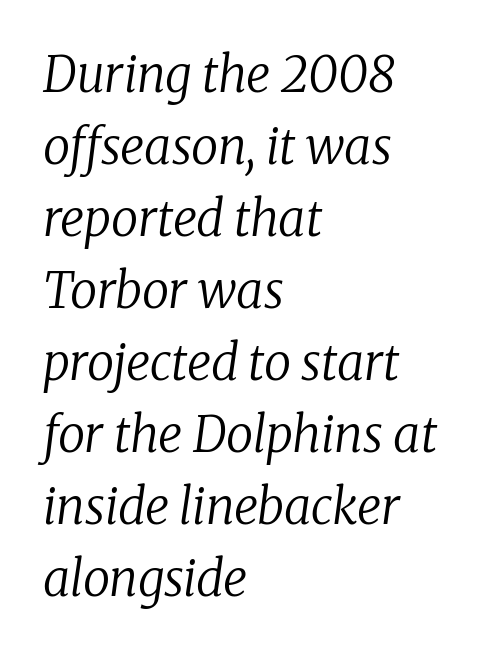
Is the letter spacing exaggerated? No — it looks like the ordinary default. This sample keeps an unexceptional amount of space between lines. The rag falls on the right side of this text block. The passage shown is typeset with a serif family.
